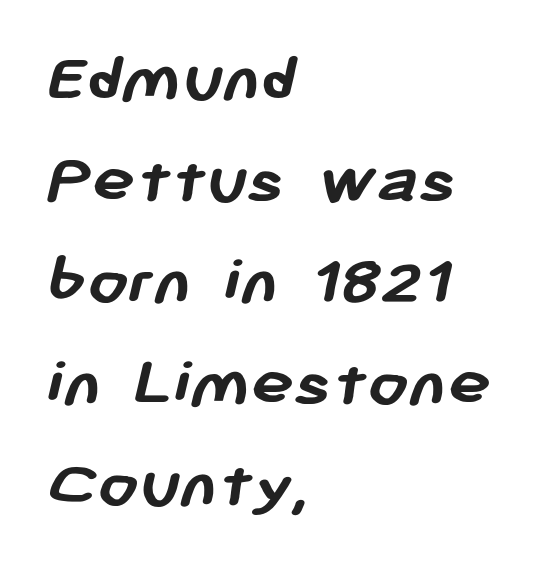
The image shows 72 px semibold sans-serif type; set left-aligned, normal line spacing (1.41x), normal letter spacing, not underlined; low stroke contrast and a medium x-height.
